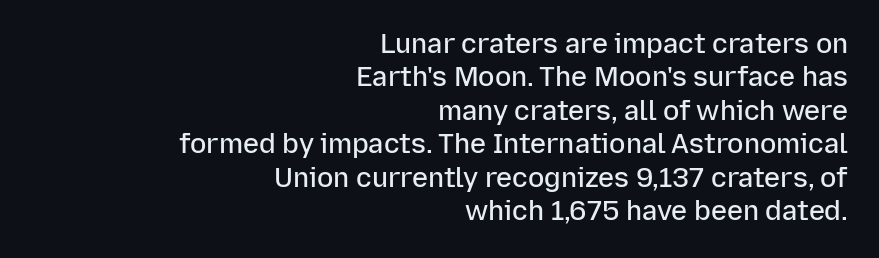
The image shows 27 px text type, upright; set right-aligned, line spacing 1.24x, normal letter spacing, not underlined.
